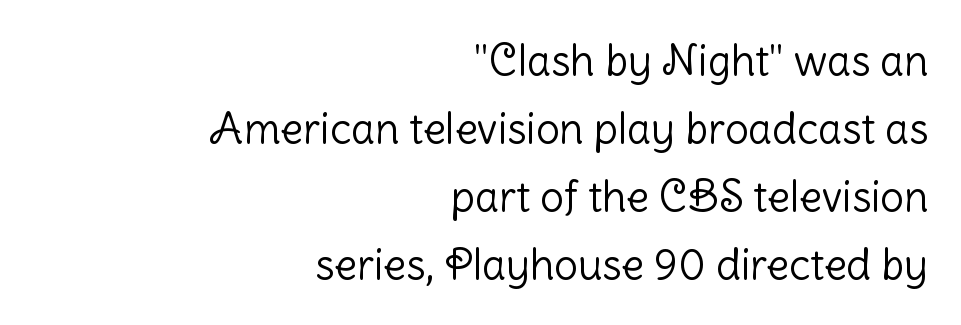
The image shows 42 px light sans-serif type, upright; set right-aligned, normal line spacing (1.62x), normal letter spacing, not underlined; low stroke contrast and a medium x-height.
